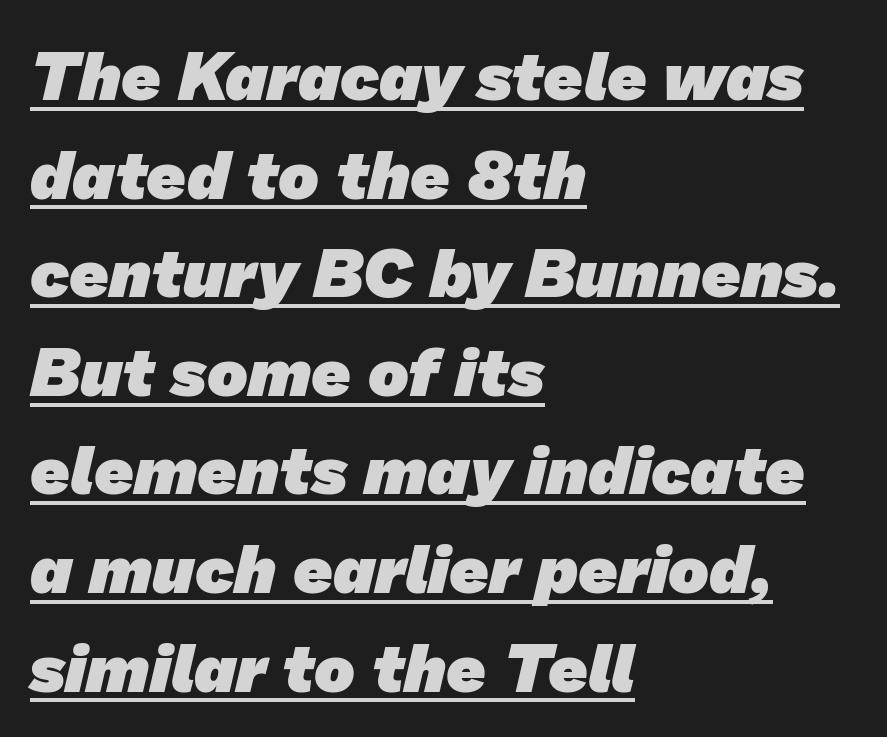
{"serif": "no", "bold": "yes", "weight": "heavy", "width": "normal", "stroke_contrast": "low", "x_height": "medium", "monospaced": "no", "underline": "yes", "align": "left", "line_spacing": "normal", "line_spacing_ratio": 1.45, "letter_spacing": "normal", "letter_spacing_em": 0.0, "glyph_px": 68}
